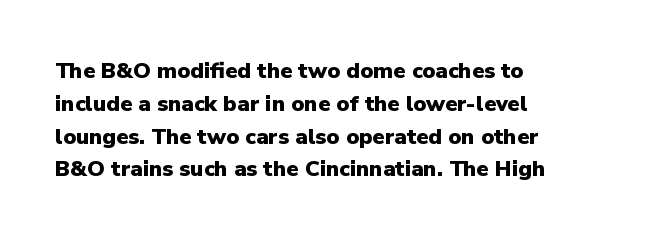
{"italic": "no", "bold": "yes", "underline": "no", "align": "left", "line_spacing": "normal", "line_spacing_ratio": 1.49, "letter_spacing": "normal", "letter_spacing_em": 0.0, "glyph_px": 22}
